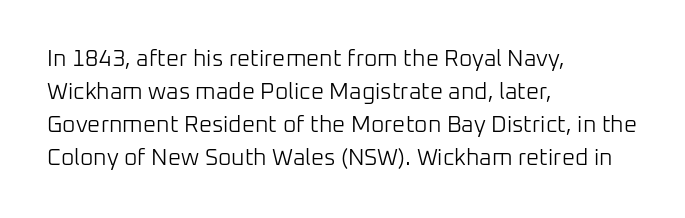
Does extra space separate the letters? No, they use regular spacing. The rendering anchors every line to the left-hand side. The axis of the letterforms is exactly vertical. These lines sit exactly where default settings would place them. Ink coverage per letter is moderate at most. Bare-footed words on every line.
